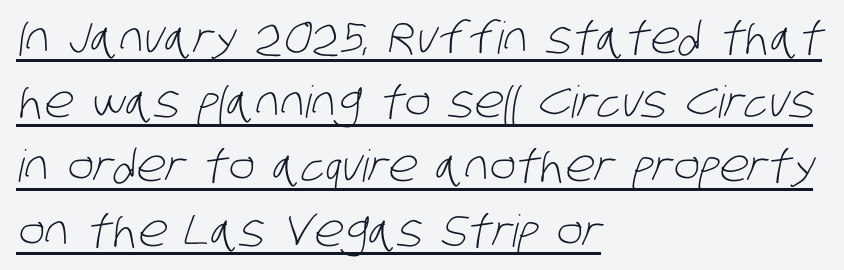
The passage shown is not bold in any degree. Has an underline been added? It has. The letterforms sit shoulder to shoulder at normal distance. Regular leading. The face used here is proportionally spaced, like ordinary book or web type.
